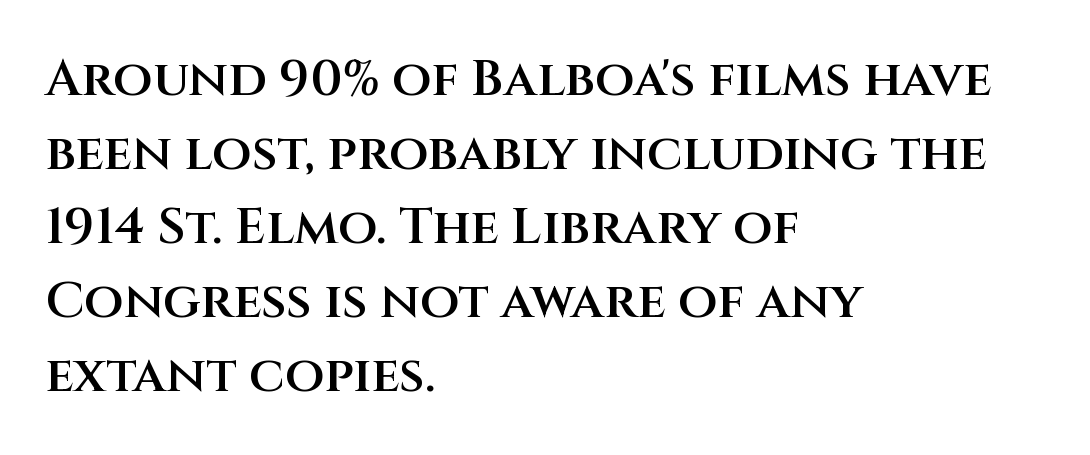
Q: Is the text bold? A: Semi-bold.
Q: Is the text italic (slanted)? A: No, it is upright.
Q: Is the typeface a serif or a sans-serif typeface? A: Sans-serif.
Q: Is the text underlined? A: No.
Q: How is the paragraph aligned? A: Left-aligned.
Q: Is the spacing between letters normal or unusually wide? A: Normal.
Q: Is the spacing between lines tight, normal or loose? A: Normal.
Q: Width (condensed, normal, or wide)? A: Normal.
Q: Stroke contrast? A: Medium.
Q: x-height? A: Large.
Q: Monospaced? A: No.
